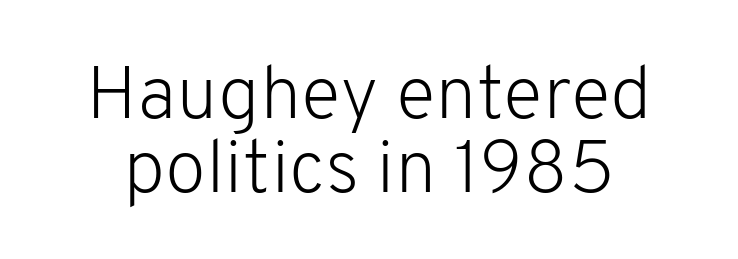
Nobody drew a line under any word here. Grotesque or geometric, the face here clearly has no serifs. Is this a heavy cut? Hardly; it is regular or lighter. You could call the tracking neutral — neither tight nor loose. Rows of type sit shoulder to shoulder in the vertical direction. Italic: no, the glyphs are upright roman.
